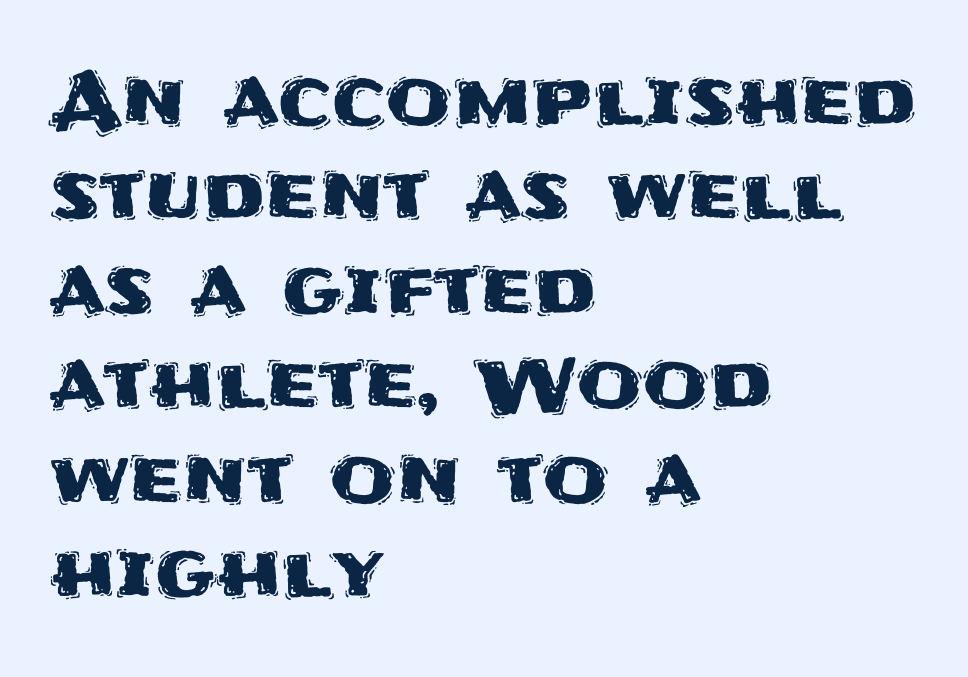
{"serif": "no", "italic": "no", "width": "normal", "stroke_contrast": "medium", "x_height": "large", "monospaced": "no", "underline": "no", "align": "left", "line_spacing": "normal", "line_spacing_ratio": 1.26, "letter_spacing": "normal", "letter_spacing_em": 0.0, "glyph_px": 75}
